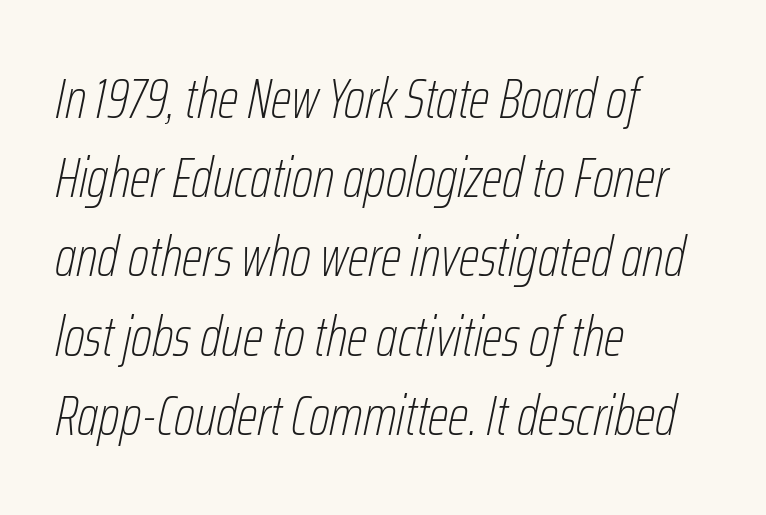
The image shows 55 px thin, condensed type, italic (leaning right); set left-aligned, normal line spacing (1.44x), normal letter spacing, not underlined; low stroke contrast and a medium x-height.
